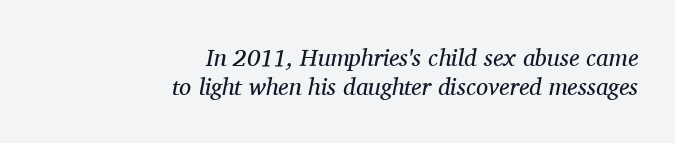
Anything drawn beneath the words? Only blank space. Every character sits at an angle, as italics do. The weight tops out at a normal text grade. Tracking value appears to be zero — textbook default spacing. Casual observation: everything's shoved over to the right.
